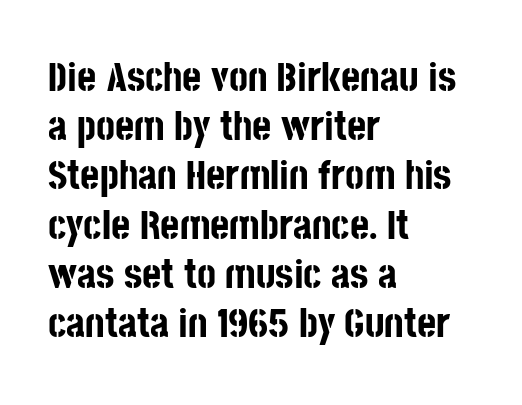
{"serif": "no", "italic": "no", "bold": "yes", "weight": "bold", "width": "condensed", "stroke_contrast": "low", "x_height": "large", "monospaced": "no", "underline": "no", "align": "left", "line_spacing_ratio": 1.2, "letter_spacing": "normal", "letter_spacing_em": 0.0, "glyph_px": 41}
